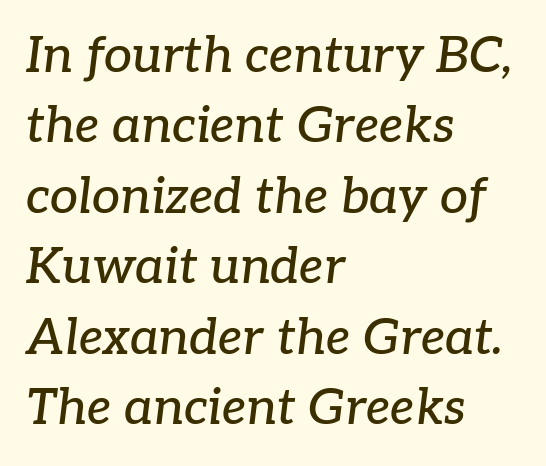
Q: Is the text italic (slanted)? A: Yes, it leans right by about 7 degrees.
Q: Is the typeface a serif or a sans-serif typeface? A: Serif.
Q: Is the text underlined? A: No.
Q: How is the paragraph aligned? A: Left-aligned.
Q: Is the spacing between letters normal or unusually wide? A: Normal.
Q: Is the spacing between lines tight, normal or loose? A: Normal.
Q: Width (condensed, normal, or wide)? A: Normal.
Q: Stroke contrast? A: Low.
Q: x-height? A: Medium.
Q: Monospaced? A: No.
